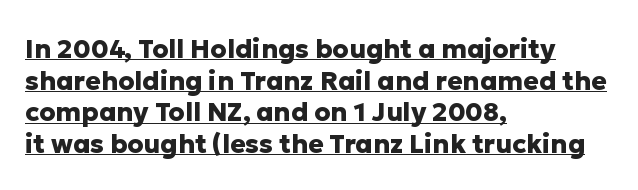
{"italic": "no", "bold": "yes", "underline": "yes", "align": "left", "line_spacing_ratio": 1.22, "letter_spacing": "normal", "letter_spacing_em": 0.0, "glyph_px": 26}
